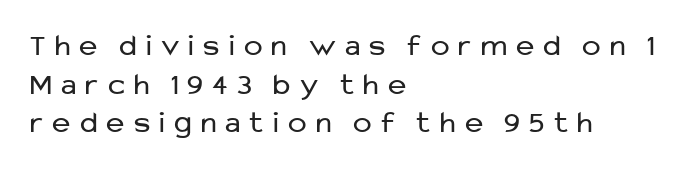
These lines are rendered in a variable-pitch font. The area under the type is left untouched. The rendering uses a moderate line-height, typical for paragraphs. The text block is weighted toward the left margin, trailing off unevenly rightward. The letters carry no serifs — their stems end cleanly without finishing strokes.
